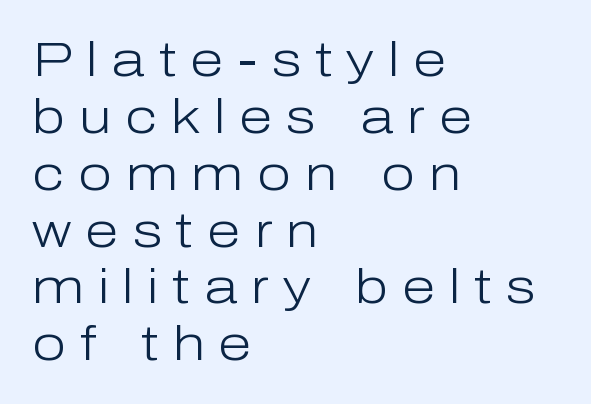
The image shows 49 px light sans-serif type, upright; set left-aligned, line spacing 1.16x, unusually wide letter spacing (+0.28 em), not underlined; low stroke contrast and a medium x-height.
